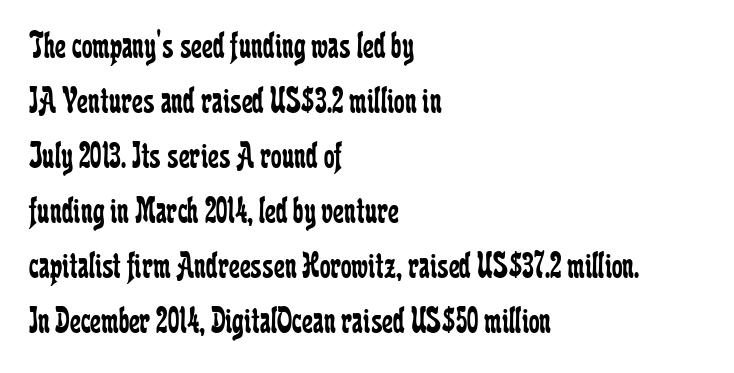
The space between consecutive lines is moderate. When letters stand straight like this, we call the style roman or upright. The letters advance in unequal steps, a hallmark of proportional type. This rendering employs a face with finishing strokes, i.e., a serif.
